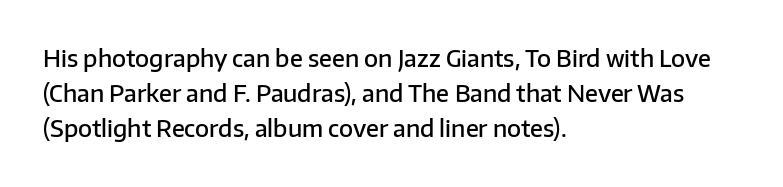
{"italic": "no", "bold": "semi", "underline": "no", "align": "left", "line_spacing": "normal", "line_spacing_ratio": 1.53, "letter_spacing": "normal", "letter_spacing_em": 0.0, "glyph_px": 23}
